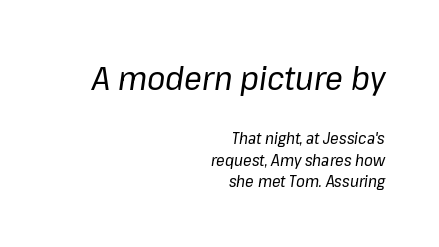
Q: Is the text bold? A: No.
Q: Is the text italic (slanted)? A: Yes, it leans right by about 8 degrees.
Q: Is the text underlined? A: No.
Q: How is the paragraph aligned? A: Right-aligned.
Q: Is the spacing between letters normal or unusually wide? A: Normal.
Q: Is the spacing between lines tight, normal or loose? A: Normal.
Q: Which block of text is set in a larger size, the first (top) or the second (bottom)? A: The first (top) one.
Q: Width (condensed, normal, or wide)? A: Normal.
Q: Stroke contrast? A: Low.
Q: x-height? A: Medium.
Q: Monospaced? A: No.
